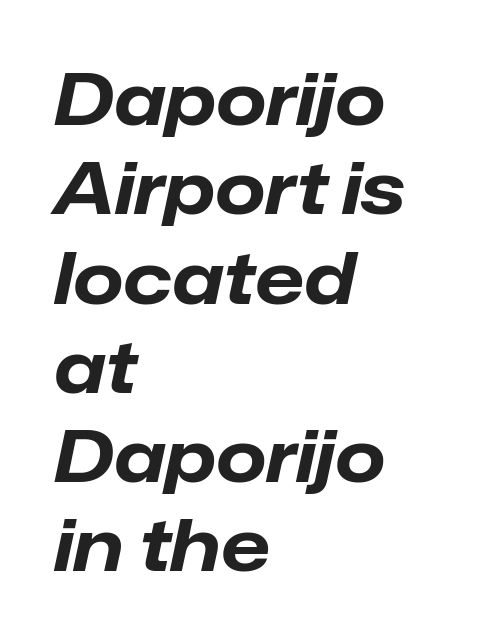
Q: Is the text bold? A: Yes.
Q: Is the text italic (slanted)? A: Yes, it leans right by about 12 degrees.
Q: Is the text underlined? A: No.
Q: How is the paragraph aligned? A: Left-aligned.
Q: Is the spacing between letters normal or unusually wide? A: Normal.
Q: Width (condensed, normal, or wide)? A: Normal.
Q: Stroke contrast? A: Low.
Q: x-height? A: Medium.
Q: Monospaced? A: No.
